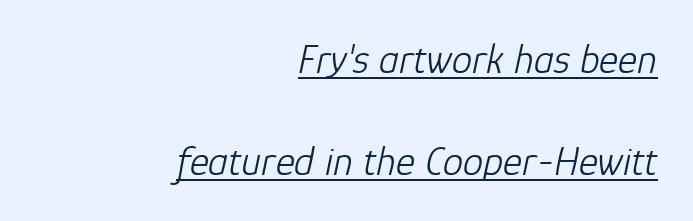
No extra ink here — the face is not bold. You could call the tracking neutral — neither tight nor loose. Here the designer chose a conventional face with non-uniform glyph widths. A baseline rule has been typeset under these characters.
